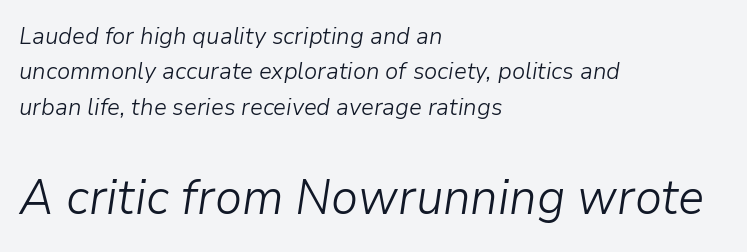
The rows are spaced the way most documents space them. The letters look calm and open, with moderate or lighter stems. No word sits above an underline. The horizontal fit of the characters is conventional and even.
